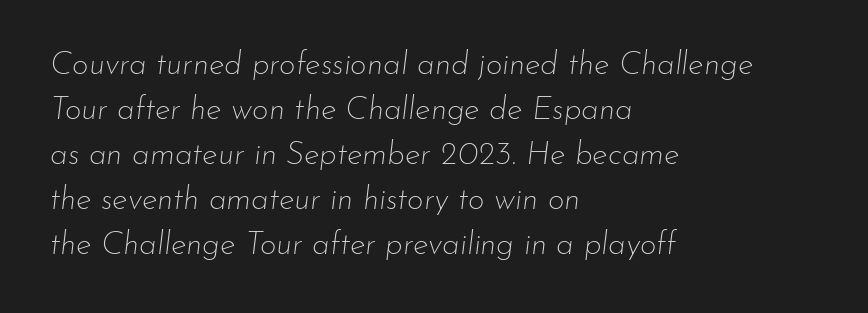
The image shows 32 px thin type, italic (leaning right); set left-aligned, normal line spacing (1.41x), normal letter spacing, not underlined; low stroke contrast and a small x-height.
